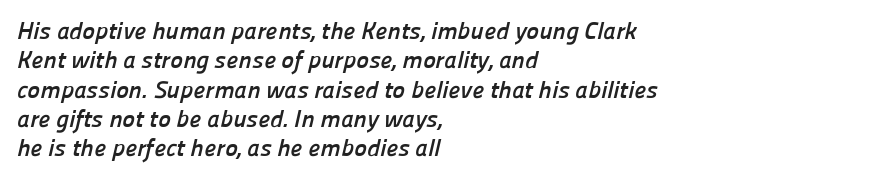
The image shows 24 px bold type; set left-aligned, line spacing 1.22x, normal letter spacing, not underlined.
